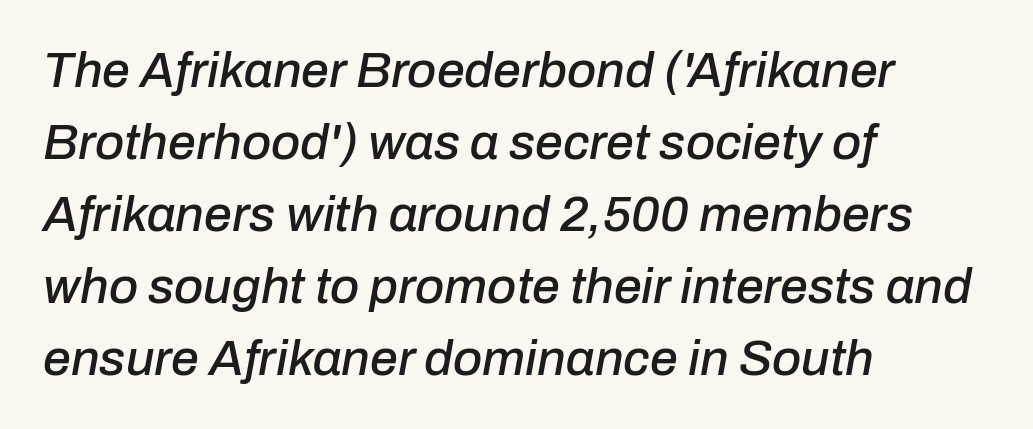
Each word holds together tightly as a unit, with standard inter-letter gaps. No word sits above an underline. The space between consecutive lines is moderate. A student would call this left alignment; a typographer would say flush left, rag right.
